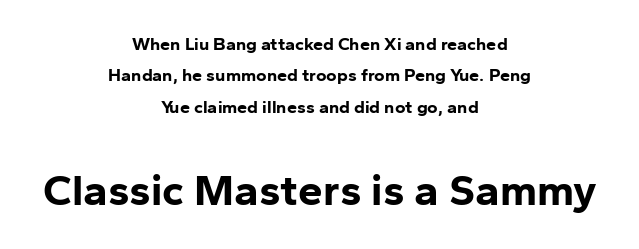
The rendering enlarges the type as you move from the upper chunk to the lower. These lines stack symmetrically, like a column narrowing and widening about its center. The face used here is a sans, in the tradition of grotesques and geometrics. The passage shown has conventional tracking throughout. Note the varied advance widths — an 'i' is clearly narrower than an 'm'.
